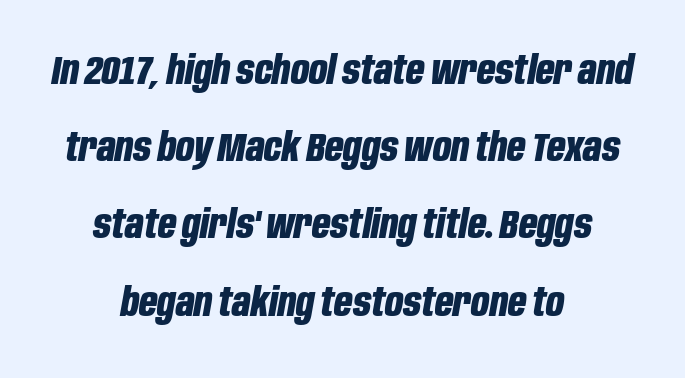
Do the characters align in a grid? No, the font is proportional. Line spacing here is loose. Caption: multi-line text, centered on the measure. The type is set solid horizontally, with unmodified tracking. Summary of weight: heavy, a full bold.
